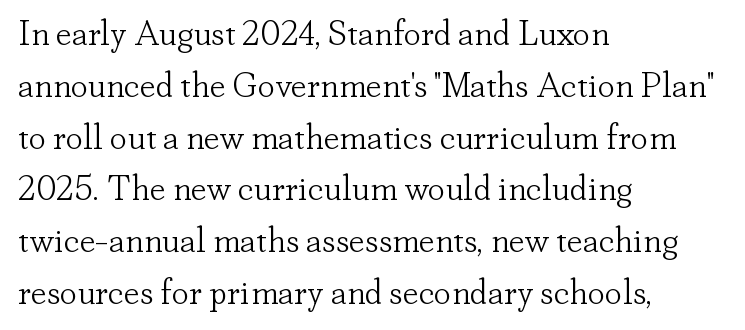
{"serif": "yes", "italic": "no", "bold": "no", "weight": "light", "width": "normal", "stroke_contrast": "low", "x_height": "small", "monospaced": "no", "underline": "no", "align": "left", "line_spacing": "normal", "line_spacing_ratio": 1.48, "letter_spacing": "normal", "letter_spacing_em": 0.0, "glyph_px": 35}
